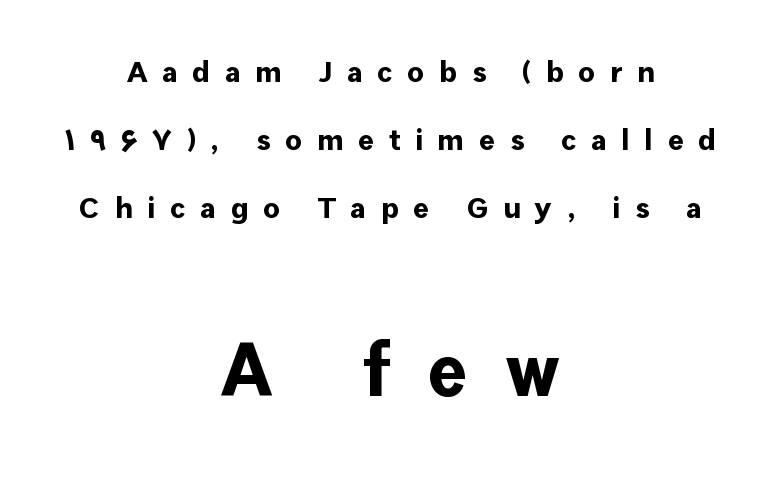
Summary of vertical rhythm: relaxed, with wide interline spacing. Character widths vary here, with narrow letters taking less room than wide ones. What stands out about the letter spacing? Its width — letters are far apart. Short and long lines alike share a common midpoint. Anything drawn beneath the words? Only blank space.
